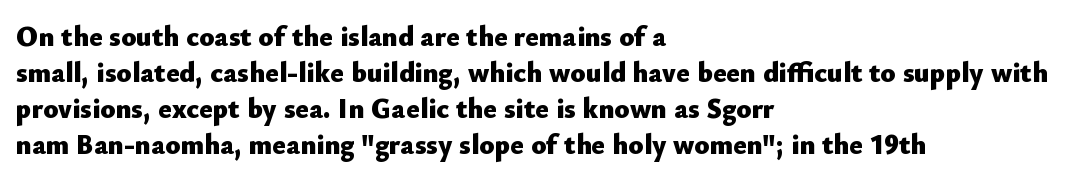
The image shows 28 px heavy sans-serif type, upright; set left-aligned, normal line spacing (1.29x), normal letter spacing, not underlined; low stroke contrast and a small x-height.
